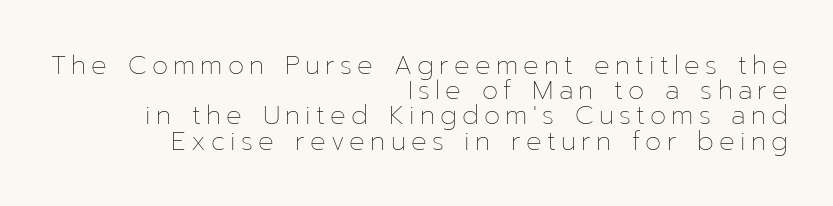
Q: Is the text bold? A: No.
Q: Is the text italic (slanted)? A: No, it is upright.
Q: Is the text underlined? A: No.
Q: How is the paragraph aligned? A: Right-aligned.
Q: Is the spacing between letters normal or unusually wide? A: Unusually wide.
Q: Is the spacing between lines tight, normal or loose? A: Tight.
